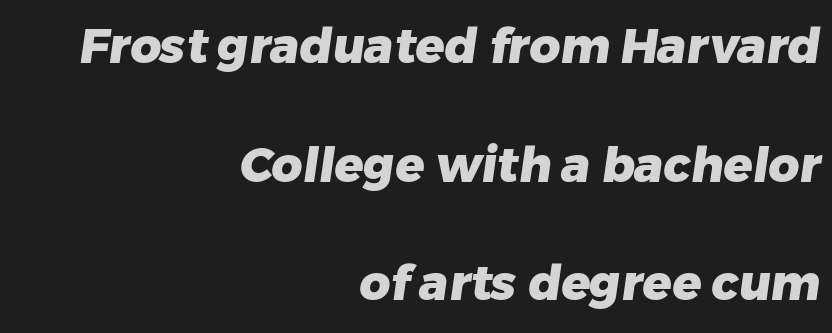
Q: Is the text bold? A: Yes.
Q: Is the typeface a serif or a sans-serif typeface? A: Sans-serif.
Q: Is the text underlined? A: No.
Q: How is the paragraph aligned? A: Right-aligned.
Q: Is the spacing between letters normal or unusually wide? A: Normal.
Q: Is the spacing between lines tight, normal or loose? A: Loose.
Q: Width (condensed, normal, or wide)? A: Normal.
Q: Stroke contrast? A: Low.
Q: x-height? A: Medium.
Q: Monospaced? A: No.
